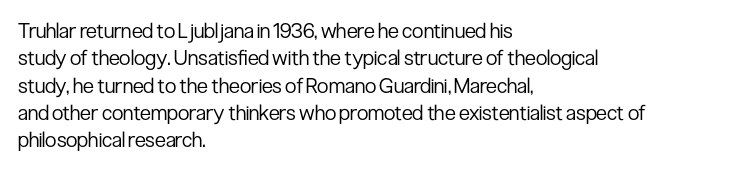
Q: Is the text bold? A: No.
Q: Is the text italic (slanted)? A: No, it is upright.
Q: Is the text underlined? A: No.
Q: How is the paragraph aligned? A: Left-aligned.
Q: Is the spacing between letters normal or unusually wide? A: Normal.
Q: Is the spacing between lines tight, normal or loose? A: Normal.
